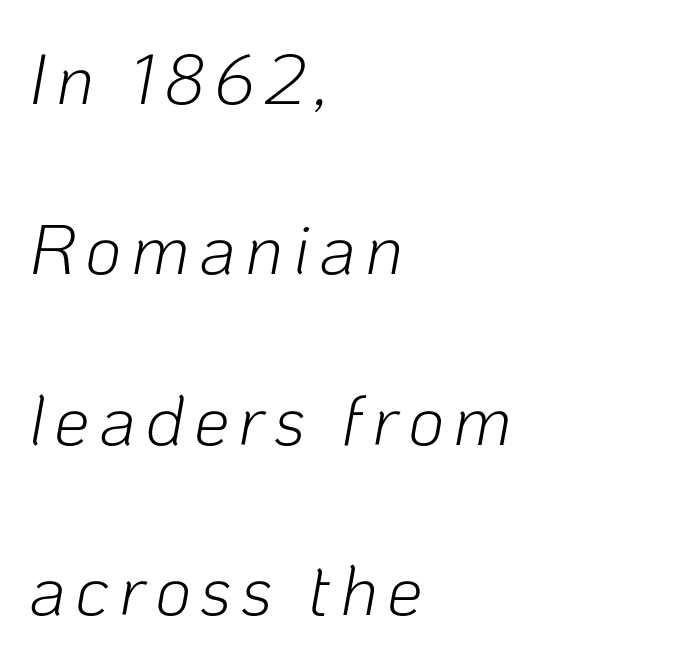
{"italic": "yes", "lean": "right", "slant_degrees": 10, "bold": "no", "weight": "light", "width": "normal", "stroke_contrast": "low", "x_height": "medium", "monospaced": "no", "underline": "no", "align": "left", "line_spacing": "loose", "line_spacing_ratio": 2.4, "glyph_px": 71}
